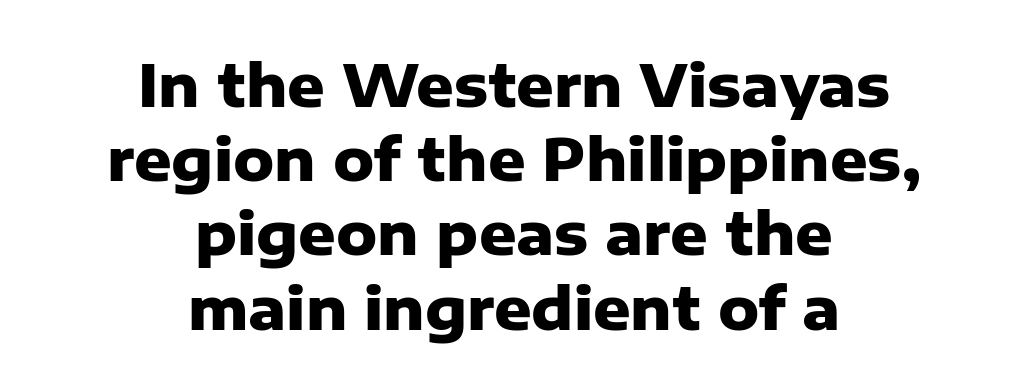
The image shows 58 px heavy sans-serif type, upright; set centered, normal line spacing (1.28x), normal letter spacing, not underlined; low stroke contrast and a medium x-height.
